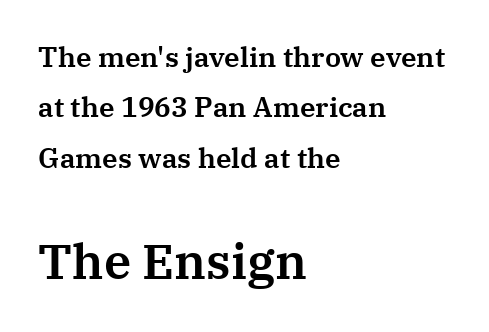
{"serif": "yes", "italic": "no", "width": "normal", "stroke_contrast": "medium", "x_height": "medium", "monospaced": "no", "underline": "no", "align": "left", "line_spacing_ratio": 1.8, "letter_spacing": "normal", "letter_spacing_em": 0.0, "larger_block": "second", "size_ratio": 1.75, "glyph_px": 49}
